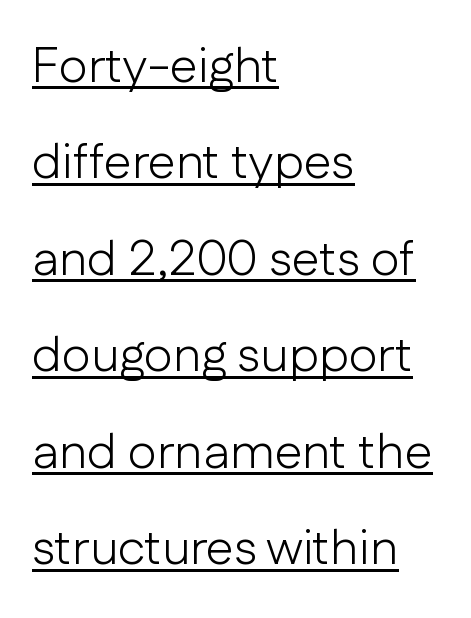
Note: no serifs on the glyphs. Stems and bowls with no extra thickness — not bold. Style check: upright. Is this a fixed-width face? No — the glyphs have proportional, varying widths. Rows of type keep a wide berth in the vertical direction.
